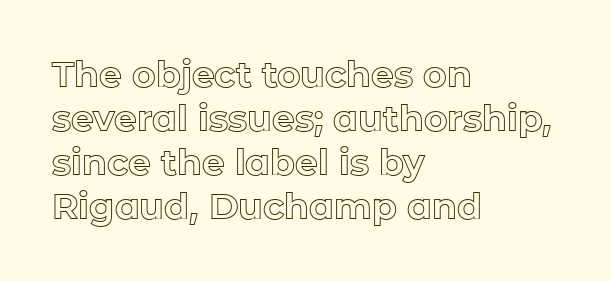
Compared with a centered layout, this one pins lines to the left instead. Ordinary non-slanted type is in use. Here the glyphs are tracked normally, forming tight word shapes. Each row of text sits above clean, open space. Note the varied advance widths — an 'i' is clearly narrower than an 'm'.
